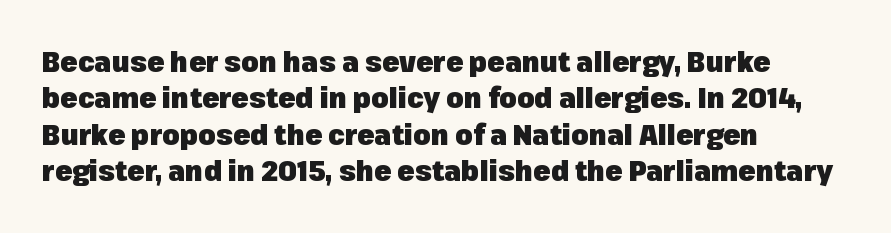
No italicization has been applied; the sample stays upright. Looks like regular typesetting: each glyph gets only the width it needs. Heavy-handed strokes throughout: this text is bold. The rag falls on the right side of this text block.
